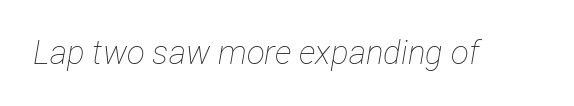
Q: Is the text bold? A: No.
Q: Is the text italic (slanted)? A: Yes, it leans right by about 12 degrees.
Q: Is the text underlined? A: No.
Q: Is the spacing between letters normal or unusually wide? A: Normal.
Q: Width (condensed, normal, or wide)? A: Condensed.
Q: Stroke contrast? A: Low.
Q: x-height? A: Medium.
Q: Monospaced? A: No.
